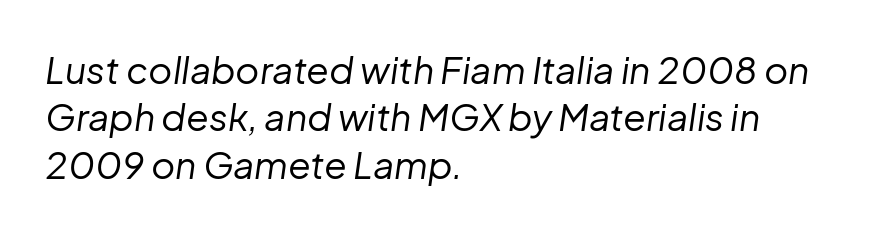
{"italic": "yes", "lean": "right", "slant_degrees": 8, "bold": "no", "weight": "regular", "width": "normal", "stroke_contrast": "low", "x_height": "medium", "monospaced": "no", "underline": "no", "align": "left", "line_spacing": "normal", "line_spacing_ratio": 1.28, "letter_spacing": "normal", "letter_spacing_em": 0.0, "glyph_px": 37}
